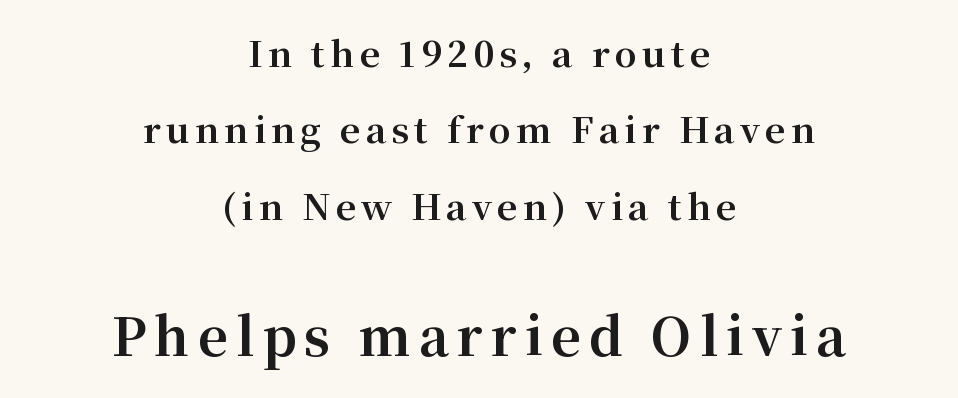
Q: Is the text bold? A: Yes.
Q: Is the text italic (slanted)? A: No, it is upright.
Q: Is the typeface a serif or a sans-serif typeface? A: Serif.
Q: Is the text underlined? A: No.
Q: How is the paragraph aligned? A: Centered.
Q: Is the spacing between lines tight, normal or loose? A: Loose.
Q: Which block of text is set in a larger size, the first (top) or the second (bottom)? A: The second (bottom) one.
Q: Width (condensed, normal, or wide)? A: Normal.
Q: Stroke contrast? A: Medium.
Q: x-height? A: Medium.
Q: Monospaced? A: No.
